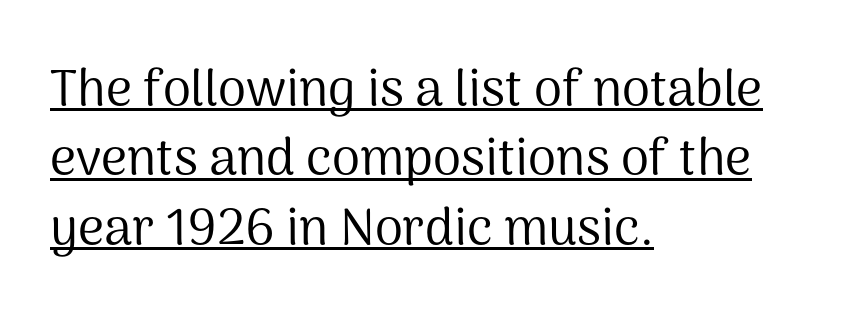
{"serif": "no", "italic": "no", "bold": "no", "weight": "regular", "width": "normal", "stroke_contrast": "medium", "x_height": "medium", "monospaced": "no", "underline": "yes", "align": "left", "line_spacing": "normal", "line_spacing_ratio": 1.36, "letter_spacing": "normal", "letter_spacing_em": 0.0, "glyph_px": 51}
